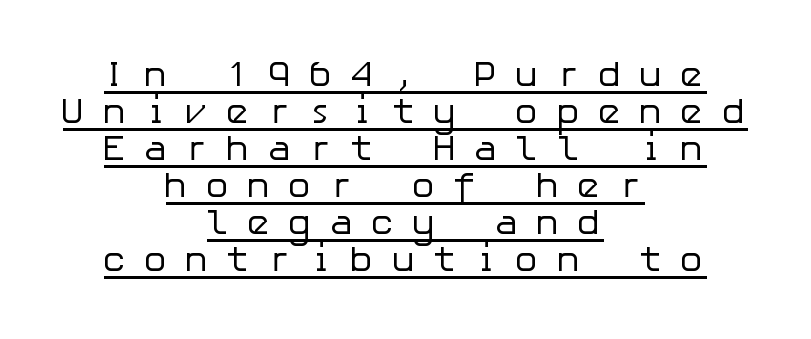
The passage shown is typeset with a sans-serif family. The passage shown is underscored from start to finish. Ordinary non-slanted type is in use. Leading: reduced. The lines in this sample share a center point and differ in where they start and stop. Here the glyphs are tracked loosely, breaking word shapes into spaced letters.
